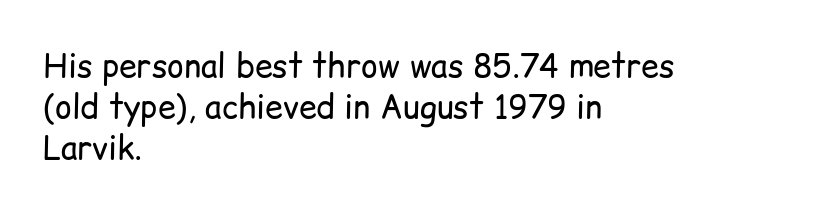
{"serif": "no", "italic": "no", "bold": "no", "weight": "regular", "width": "normal", "stroke_contrast": "low", "x_height": "medium", "monospaced": "no", "underline": "no", "align": "left", "line_spacing": "normal", "line_spacing_ratio": 1.28, "letter_spacing": "normal", "letter_spacing_em": 0.0, "glyph_px": 32}
